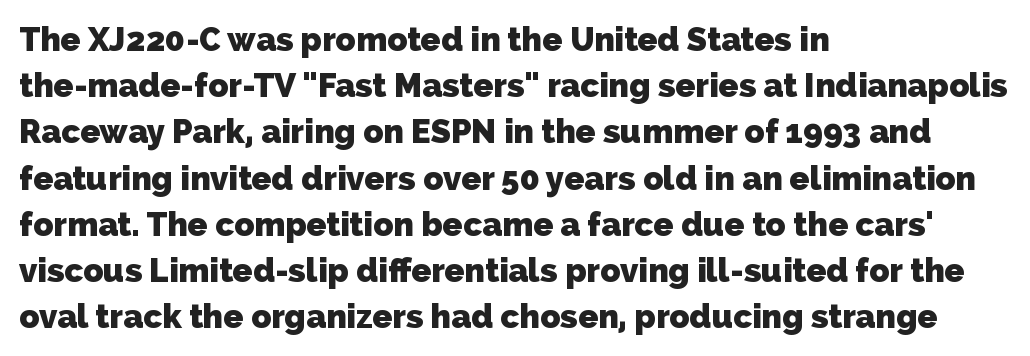
Left-aligned paragraph, ragged on the right. Each letter keeps its own natural width here, so spacing adapts to shape. Each letter's strokes conclude bluntly, with no projecting serifs. Honestly, the row spacing looks completely unremarkable. The glyphs are unaccompanied by any horizontal stroke below them. No extra tracking has been applied to these lines.
